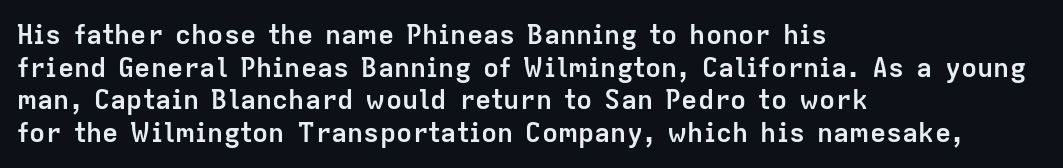
The image shows 27 px bold type, upright; set left-aligned, line spacing 1.21x, normal letter spacing, not underlined.
